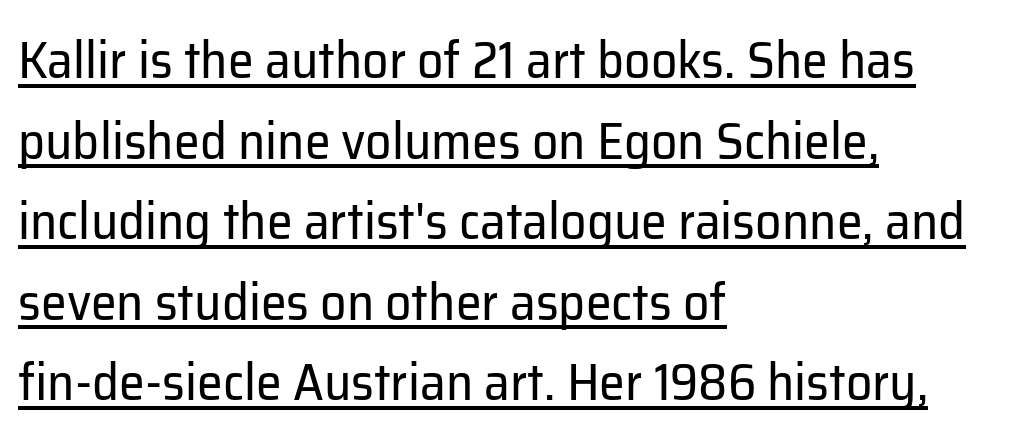
{"serif": "no", "italic": "no", "bold": "no", "weight": "regular", "width": "normal", "stroke_contrast": "low", "x_height": "medium", "monospaced": "no", "underline": "yes", "align": "left", "line_spacing": "normal", "line_spacing_ratio": 1.55, "letter_spacing": "normal", "letter_spacing_em": 0.0, "glyph_px": 52}
